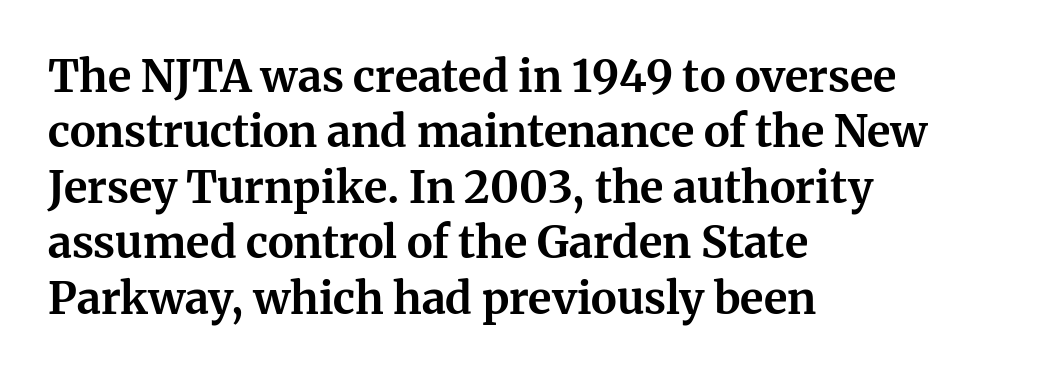
{"serif": "yes", "italic": "no", "bold": "yes", "weight": "bold", "width": "normal", "stroke_contrast": "medium", "x_height": "medium", "monospaced": "no", "underline": "no", "align": "left", "line_spacing": "normal", "line_spacing_ratio": 1.26, "letter_spacing": "normal", "letter_spacing_em": 0.0, "glyph_px": 44}
